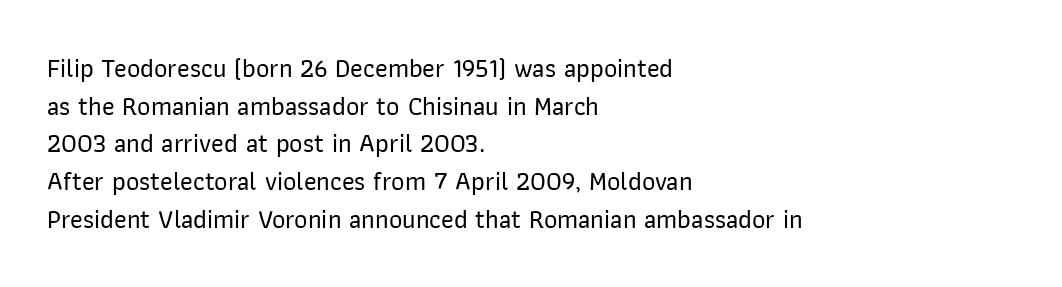
Q: Is the text italic (slanted)? A: No, it is upright.
Q: Is the text underlined? A: No.
Q: How is the paragraph aligned? A: Left-aligned.
Q: Is the spacing between letters normal or unusually wide? A: Normal.
Q: Is the spacing between lines tight, normal or loose? A: Normal.
